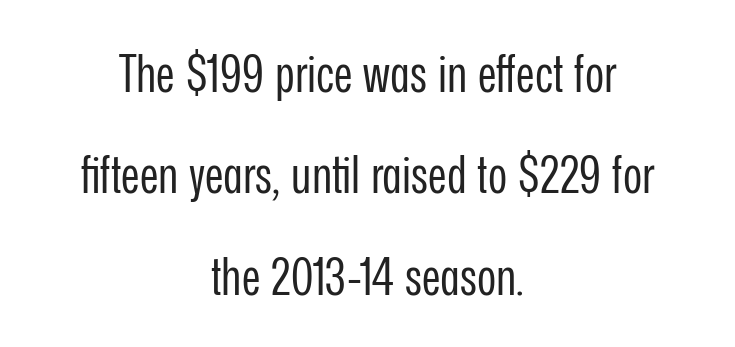
{"serif": "no", "italic": "no", "bold": "no", "weight": "regular", "width": "condensed", "stroke_contrast": "low", "x_height": "medium", "monospaced": "no", "underline": "no", "align": "center", "line_spacing": "loose", "line_spacing_ratio": 1.95, "letter_spacing": "normal", "letter_spacing_em": 0.0, "glyph_px": 52}
